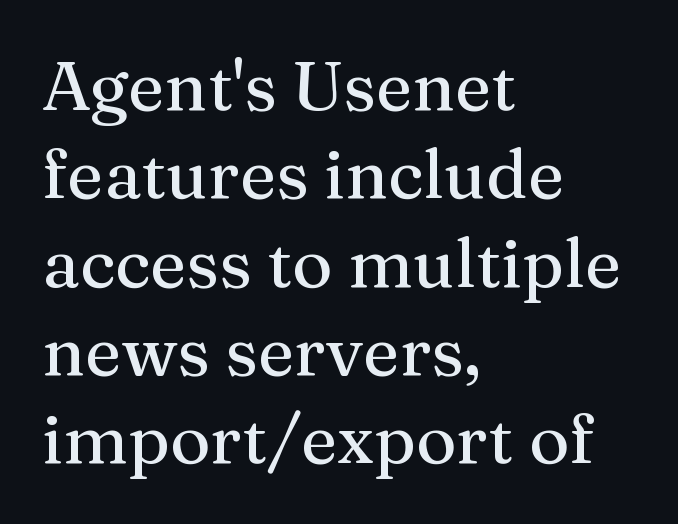
Q: Is the text italic (slanted)? A: No, it is upright.
Q: Is the typeface a serif or a sans-serif typeface? A: Serif.
Q: Is the text underlined? A: No.
Q: How is the paragraph aligned? A: Left-aligned.
Q: Is the spacing between letters normal or unusually wide? A: Normal.
Q: Is the spacing between lines tight, normal or loose? A: Normal.
Q: Width (condensed, normal, or wide)? A: Normal.
Q: Stroke contrast? A: Medium.
Q: x-height? A: Medium.
Q: Monospaced? A: No.
